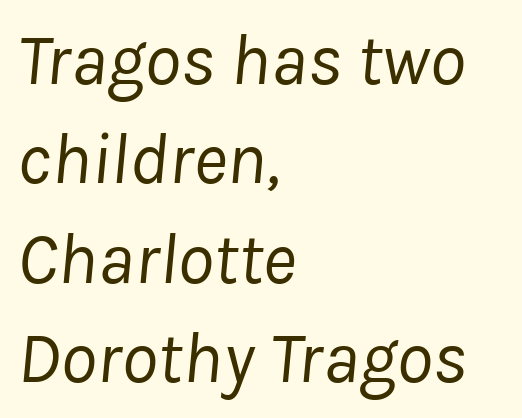
Q: Is the text bold? A: No.
Q: Is the text italic (slanted)? A: Yes, it leans right by about 8 degrees.
Q: Is the text underlined? A: No.
Q: How is the paragraph aligned? A: Left-aligned.
Q: Is the spacing between letters normal or unusually wide? A: Normal.
Q: Is the spacing between lines tight, normal or loose? A: Normal.
Q: Width (condensed, normal, or wide)? A: Normal.
Q: Stroke contrast? A: Low.
Q: x-height? A: Medium.
Q: Monospaced? A: No.
